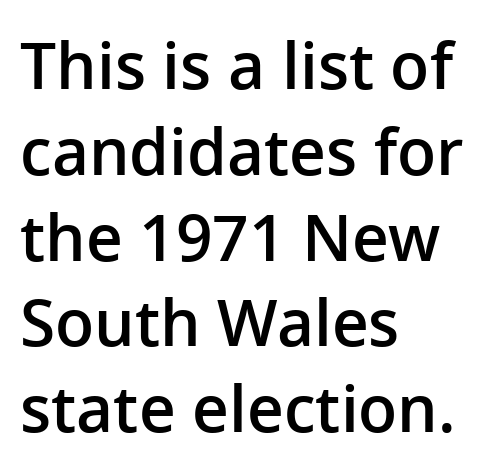
Nope, no serifs anywhere on these letters. Short note: letters normally spaced. Is the type bold? Partly — it's a semibold, heavier than regular but not fully bold. All the whitespace from short lines collects on the right. The vertical gap from one line to the next is medium.
